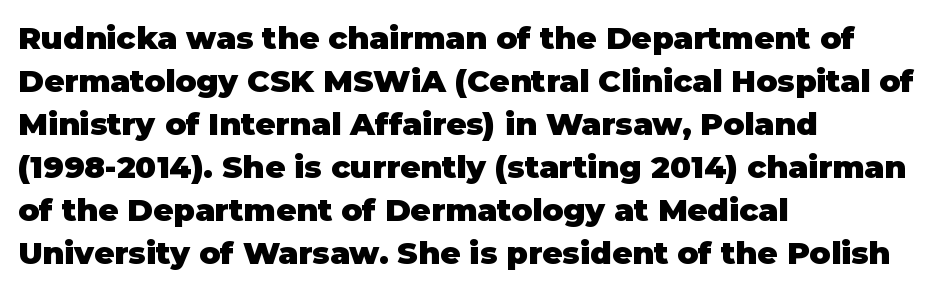
Q: Is the text bold? A: Yes.
Q: Is the text italic (slanted)? A: No, it is upright.
Q: Is the typeface a serif or a sans-serif typeface? A: Sans-serif.
Q: Is the text underlined? A: No.
Q: How is the paragraph aligned? A: Left-aligned.
Q: Is the spacing between letters normal or unusually wide? A: Normal.
Q: Is the spacing between lines tight, normal or loose? A: Normal.
Q: Width (condensed, normal, or wide)? A: Normal.
Q: Stroke contrast? A: Low.
Q: x-height? A: Large.
Q: Monospaced? A: No.
